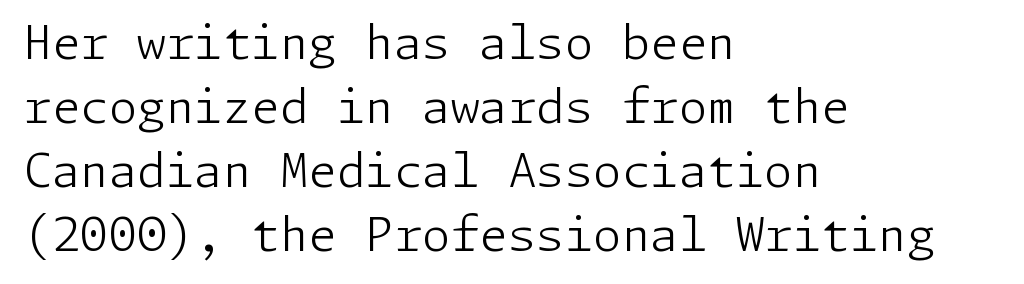
The image shows 46 px light sans-serif type, upright; set left-aligned, normal line spacing (1.39x), normal letter spacing, not underlined; low stroke contrast and a medium x-height.
